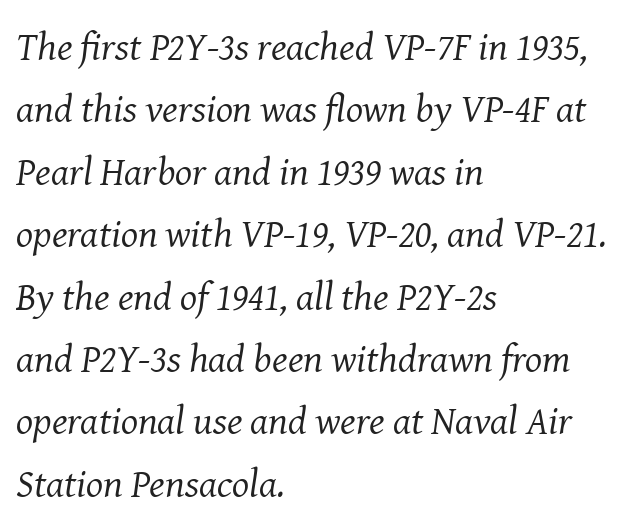
Q: Is the text bold? A: No.
Q: Is the text italic (slanted)? A: Yes, it leans right by about 8 degrees.
Q: Is the typeface a serif or a sans-serif typeface? A: Serif.
Q: Is the text underlined? A: No.
Q: How is the paragraph aligned? A: Left-aligned.
Q: Is the spacing between letters normal or unusually wide? A: Normal.
Q: Is the spacing between lines tight, normal or loose? A: Normal.
Q: Width (condensed, normal, or wide)? A: Normal.
Q: Stroke contrast? A: Medium.
Q: x-height? A: Medium.
Q: Monospaced? A: No.
